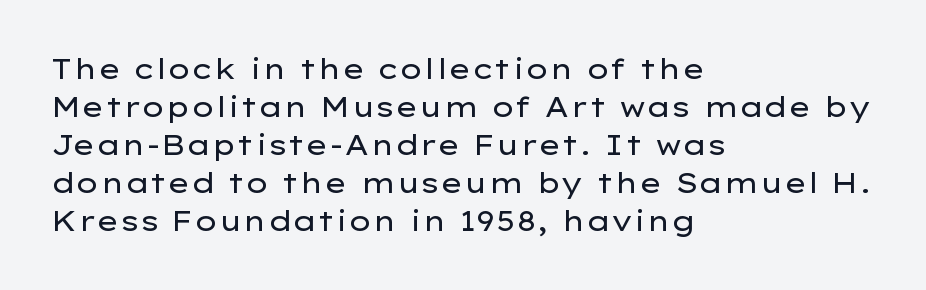
Q: Is the text bold? A: No.
Q: Is the text italic (slanted)? A: No, it is upright.
Q: Is the typeface a serif or a sans-serif typeface? A: Sans-serif.
Q: Is the text underlined? A: No.
Q: How is the paragraph aligned? A: Left-aligned.
Q: Is the spacing between letters normal or unusually wide? A: Normal.
Q: Is the spacing between lines tight, normal or loose? A: Normal.
Q: Width (condensed, normal, or wide)? A: Wide.
Q: Stroke contrast? A: Low.
Q: x-height? A: Medium.
Q: Monospaced? A: No.
